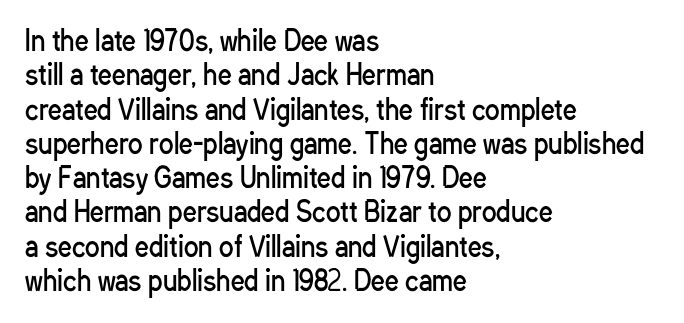
The letterforms sit at book weight or below. Honestly, the letter spacing is just normal — you wouldn't notice it. The type sits square on the baseline with zero lean. Unmarked baselines from the first word to the last. The text block is weighted toward the left margin, trailing off unevenly rightward. The designer left line spacing at the default.
